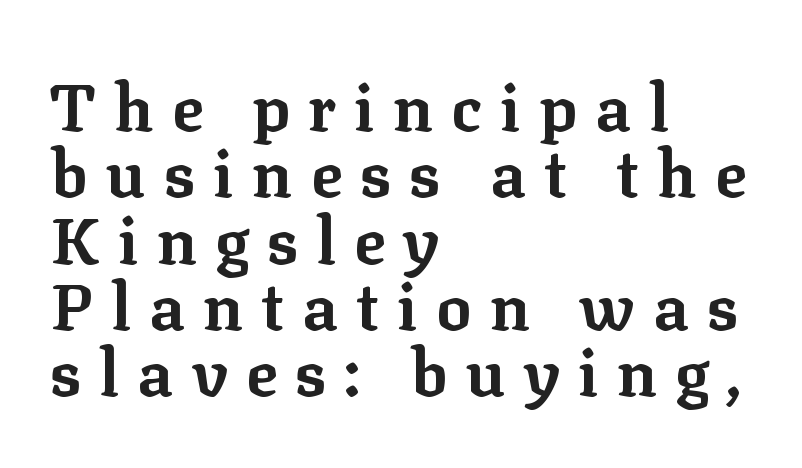
You could not count columns in this text — the font is proportionally spaced. Serif or sans? Serif — the stroke terminals have little feet. Every row of glyphs begins at an identical x-position on the left. These words are printed bold, with thick strokes throughout. No italicization has been applied; the sample stays upright.
